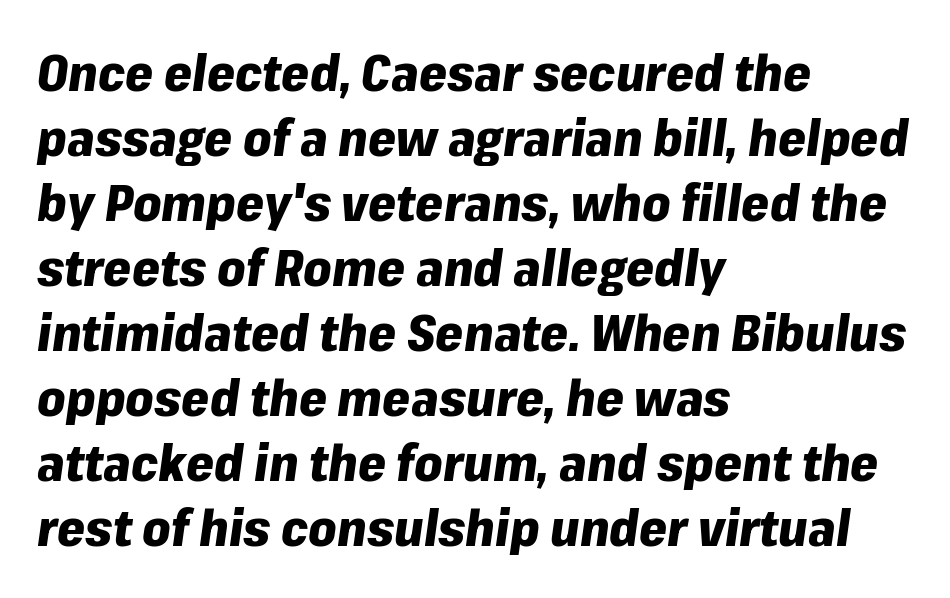
Weight: bold. The letters sit at their default tracking, neither squeezed nor spread. Is there much room between lines? A standard amount, neither cramped nor airy. Letters rest on an invisible, unmarked baseline. This sample has the flowing, uneven cadence of proportional lettering. The setting favours the left margin, as ordinary paragraphs usually do.
